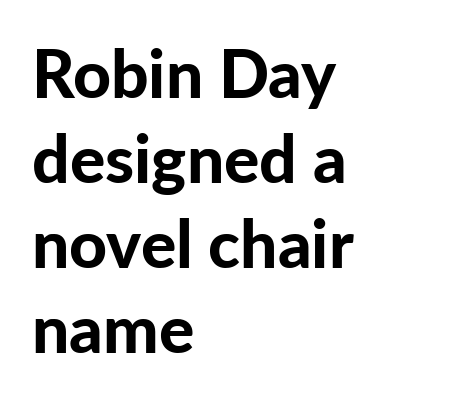
{"serif": "no", "italic": "no", "bold": "yes", "weight": "bold", "width": "normal", "stroke_contrast": "low", "x_height": "medium", "monospaced": "no", "underline": "no", "align": "left", "line_spacing": "normal", "line_spacing_ratio": 1.29, "letter_spacing": "normal", "letter_spacing_em": 0.0, "glyph_px": 66}
